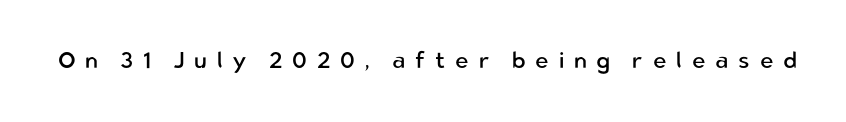
No word sits above an underline. No letter is thick-stroked: the sample isn't bold. The rendering inserts visible extra space after every character. A typesetter would mark this as roman, not italic.
